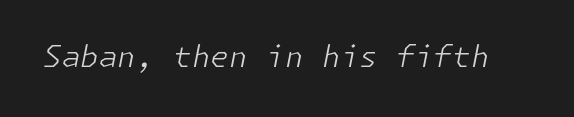
The image shows 30 px light type, italic (leaning right); set normal letter spacing, not underlined; low stroke contrast and a medium x-height.
